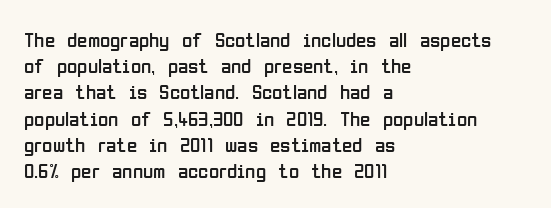
{"italic": "no", "bold": "no", "underline": "no", "align": "left", "line_spacing": "normal", "line_spacing_ratio": 1.25, "letter_spacing": "normal", "letter_spacing_em": 0.0, "glyph_px": 21}
